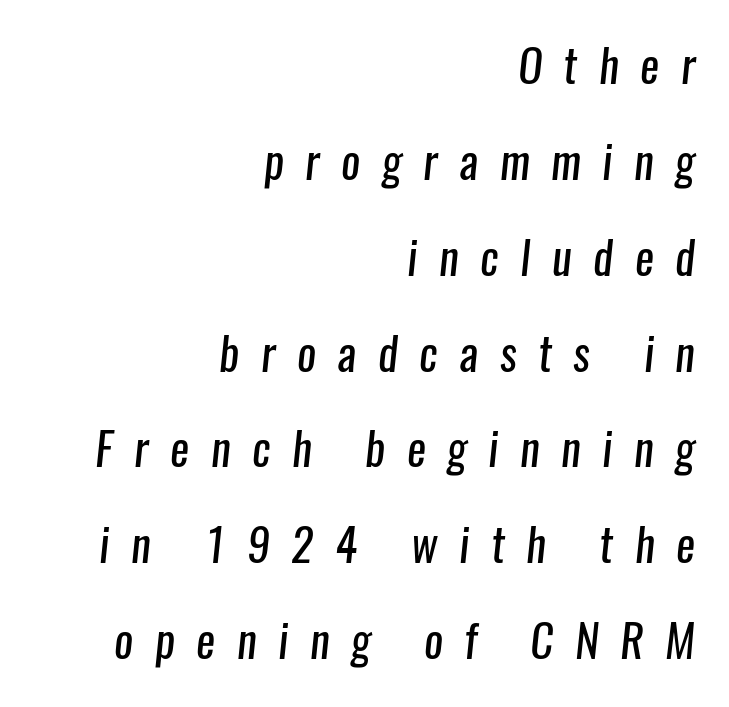
{"serif": "no", "bold": "no", "weight": "regular", "width": "condensed", "stroke_contrast": "low", "x_height": "medium", "monospaced": "no", "underline": "no", "align": "right", "line_spacing": "loose", "line_spacing_ratio": 2.13, "letter_spacing": "wide", "letter_spacing_em": 0.48, "glyph_px": 45}
